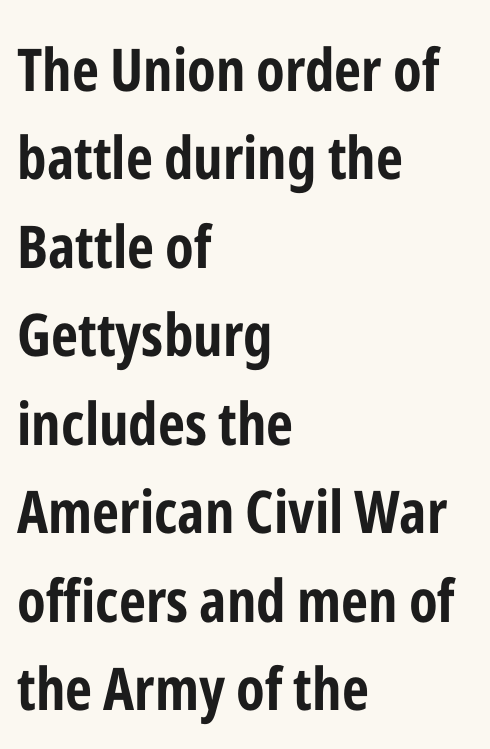
Q: Is the text bold? A: Yes.
Q: Is the text italic (slanted)? A: No, it is upright.
Q: Is the typeface a serif or a sans-serif typeface? A: Sans-serif.
Q: Is the text underlined? A: No.
Q: How is the paragraph aligned? A: Left-aligned.
Q: Is the spacing between letters normal or unusually wide? A: Normal.
Q: Is the spacing between lines tight, normal or loose? A: Normal.
Q: Width (condensed, normal, or wide)? A: Condensed.
Q: Stroke contrast? A: Low.
Q: x-height? A: Medium.
Q: Monospaced? A: No.
